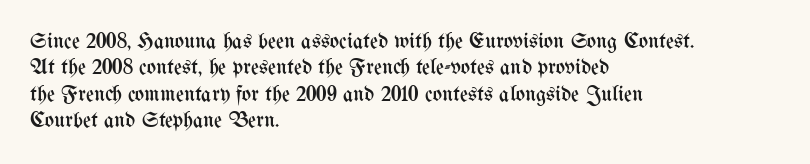
{"italic": "no", "bold": "no", "underline": "no", "align": "left", "line_spacing_ratio": 1.2, "letter_spacing": "normal", "letter_spacing_em": 0.0, "glyph_px": 22}
